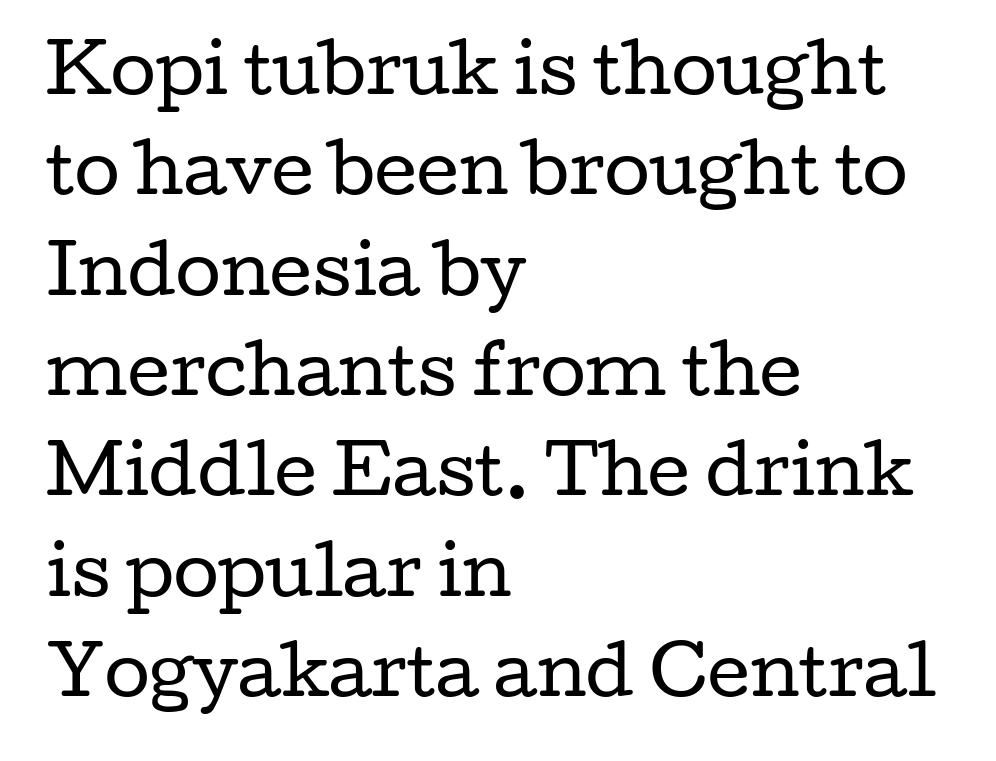
The image shows 66 px regular-weight, wide serif type, upright; set left-aligned, normal line spacing (1.52x), normal letter spacing, not underlined; low stroke contrast and a medium x-height.
